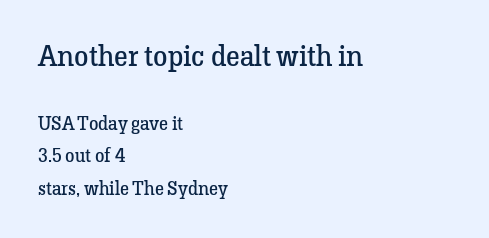
{"serif": "yes", "italic": "no", "bold": "no", "weight": "regular", "width": "normal", "stroke_contrast": "low", "x_height": "medium", "monospaced": "no", "underline": "no", "align": "left", "line_spacing_ratio": 1.71, "letter_spacing": "normal", "letter_spacing_em": 0.0, "larger_block": "first", "size_ratio": 1.53, "glyph_px": 29}
